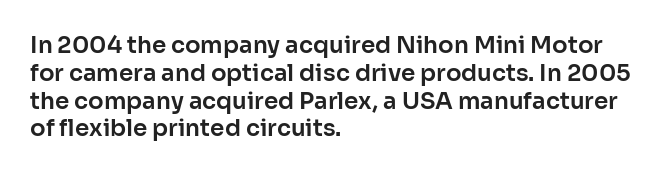
The image shows 23 px text type, upright; set left-aligned, line spacing 1.21x, normal letter spacing, not underlined.
